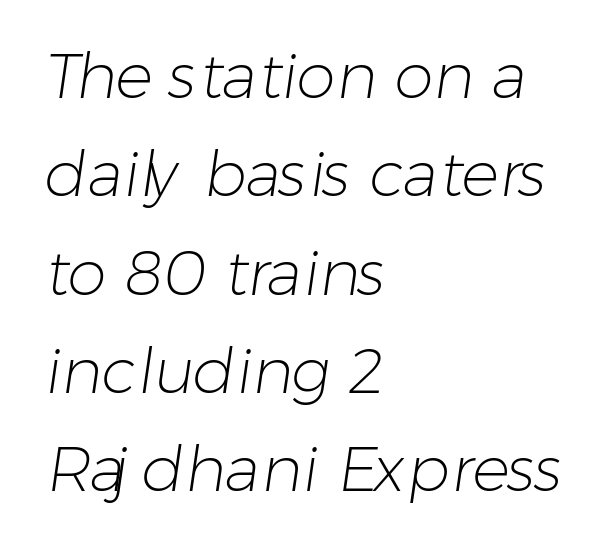
{"serif": "no", "bold": "no", "weight": "light", "width": "normal", "stroke_contrast": "low", "x_height": "medium", "monospaced": "no", "underline": "no", "align": "left", "line_spacing": "normal", "line_spacing_ratio": 1.56, "letter_spacing": "normal", "letter_spacing_em": 0.0, "glyph_px": 63}
